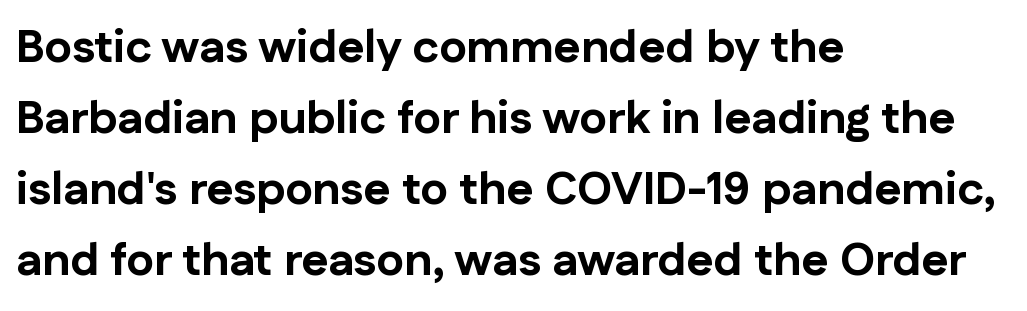
Q: Is the text bold? A: Yes.
Q: Is the text italic (slanted)? A: No, it is upright.
Q: Is the typeface a serif or a sans-serif typeface? A: Sans-serif.
Q: Is the text underlined? A: No.
Q: How is the paragraph aligned? A: Left-aligned.
Q: Is the spacing between letters normal or unusually wide? A: Normal.
Q: Is the spacing between lines tight, normal or loose? A: Normal.
Q: Width (condensed, normal, or wide)? A: Normal.
Q: Stroke contrast? A: Low.
Q: x-height? A: Medium.
Q: Monospaced? A: No.
